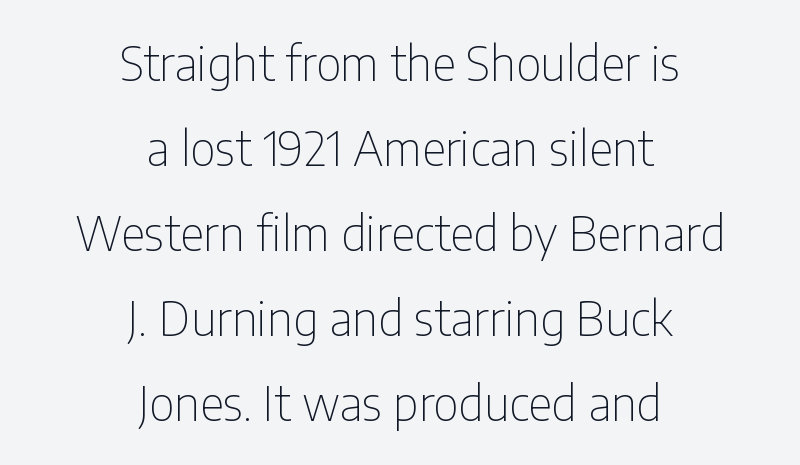
Q: Is the text bold? A: No.
Q: Is the text italic (slanted)? A: No, it is upright.
Q: Is the typeface a serif or a sans-serif typeface? A: Sans-serif.
Q: Is the text underlined? A: No.
Q: How is the paragraph aligned? A: Centered.
Q: Is the spacing between letters normal or unusually wide? A: Normal.
Q: Width (condensed, normal, or wide)? A: Condensed.
Q: Stroke contrast? A: Low.
Q: x-height? A: Medium.
Q: Monospaced? A: No.
